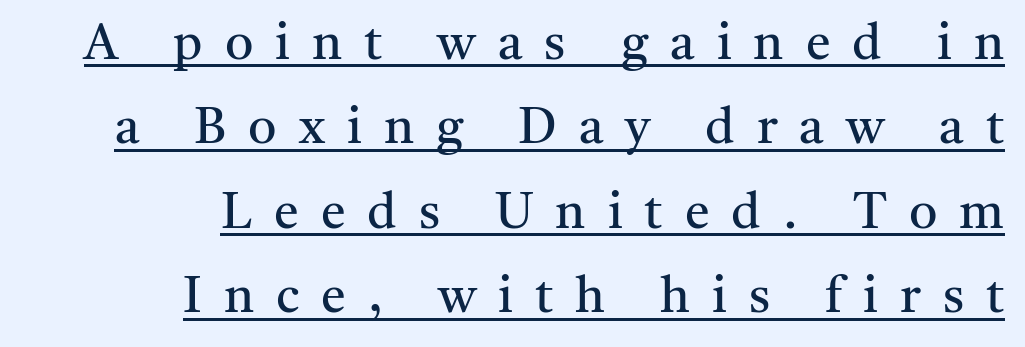
The image shows 50 px regular-weight serif type, upright; set right-aligned, normal line spacing (1.69x), unusually wide letter spacing (+0.44 em), underlined; medium stroke contrast and a medium x-height.
